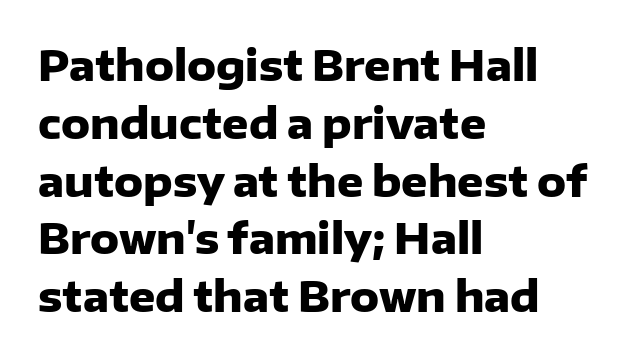
{"serif": "no", "italic": "no", "bold": "yes", "weight": "heavy", "width": "normal", "stroke_contrast": "low", "x_height": "medium", "monospaced": "no", "underline": "no", "align": "left", "line_spacing": "normal", "line_spacing_ratio": 1.41, "letter_spacing": "normal", "letter_spacing_em": 0.0, "glyph_px": 41}
